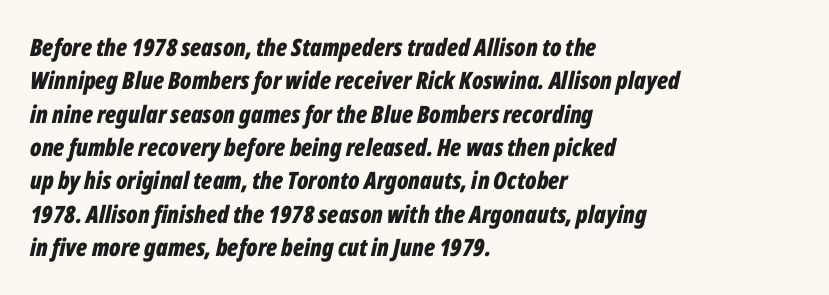
The image shows 24 px bold type, italic (leaning right); set left-aligned, normal line spacing (1.39x), normal letter spacing, not underlined.
